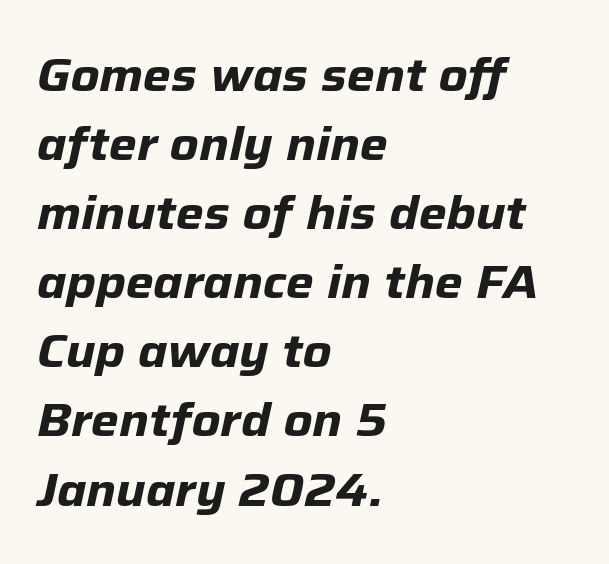
Q: Is the text bold? A: Yes.
Q: Is the text italic (slanted)? A: Yes, it leans right by about 12 degrees.
Q: Is the text underlined? A: No.
Q: How is the paragraph aligned? A: Left-aligned.
Q: Is the spacing between letters normal or unusually wide? A: Normal.
Q: Is the spacing between lines tight, normal or loose? A: Normal.
Q: Width (condensed, normal, or wide)? A: Normal.
Q: Stroke contrast? A: Low.
Q: x-height? A: Medium.
Q: Monospaced? A: No.
